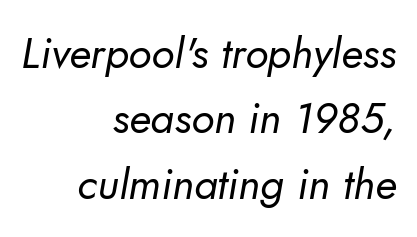
Clear beneath every line of the passage. Examine the stroke ends and you'll find no serifs. The setting favours the right margin, as signatures and pull-quotes sometimes do. What stands out about the letter spacing? Nothing — it is the standard amount.
